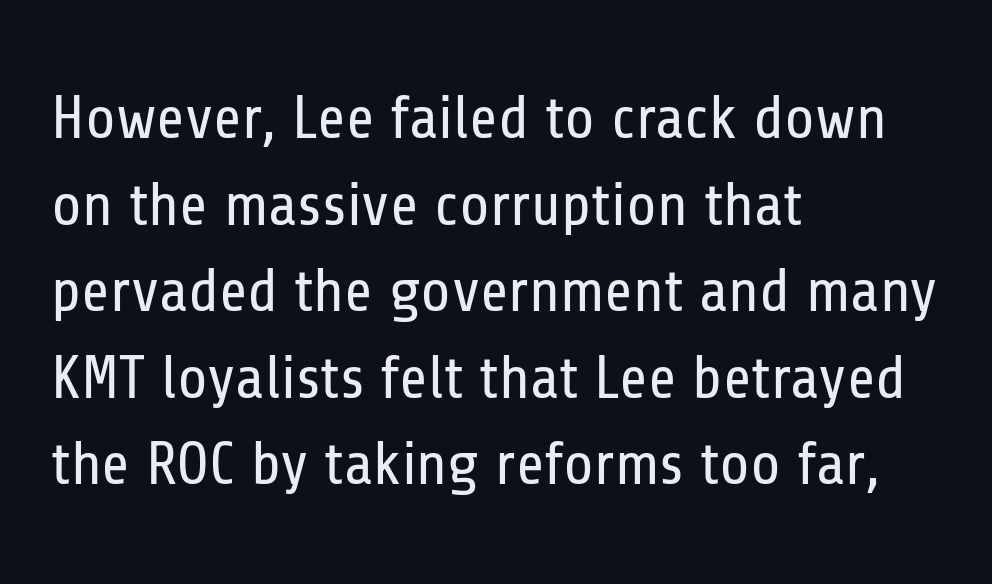
The image shows 61 px regular-weight, condensed sans-serif type, upright; set left-aligned, normal line spacing (1.42x), normal letter spacing, not underlined; low stroke contrast and a medium x-height.
